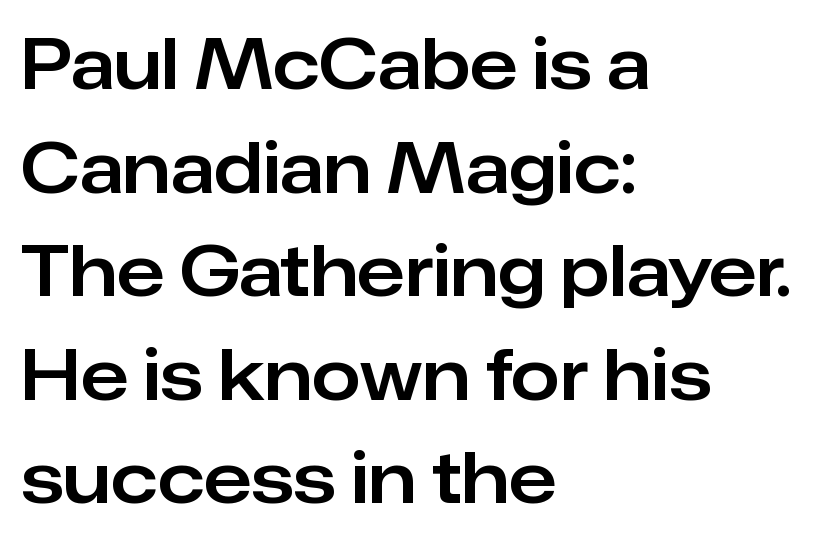
{"serif": "no", "italic": "no", "width": "normal", "stroke_contrast": "low", "x_height": "medium", "monospaced": "no", "underline": "no", "align": "left", "line_spacing": "normal", "line_spacing_ratio": 1.48, "letter_spacing": "normal", "letter_spacing_em": 0.0, "glyph_px": 70}
